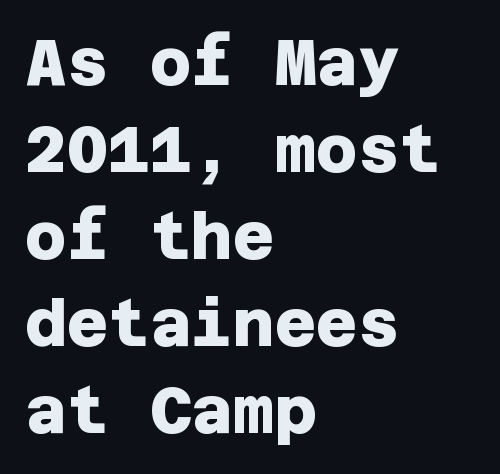
The horizontal fit of the characters is conventional and even. Descenders are the only things crossing below the line. Every row of glyphs begins at an identical x-position on the left. Leading: standard. The passage shown is typeset with a sans-serif family. Strong, thick strokes mark this as bold type.
